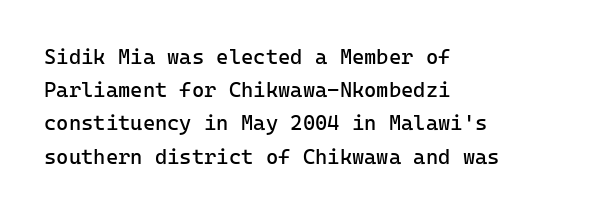
{"italic": "no", "bold": "no", "underline": "no", "align": "left", "line_spacing": "normal", "line_spacing_ratio": 1.58, "letter_spacing": "normal", "letter_spacing_em": 0.0, "glyph_px": 21}
